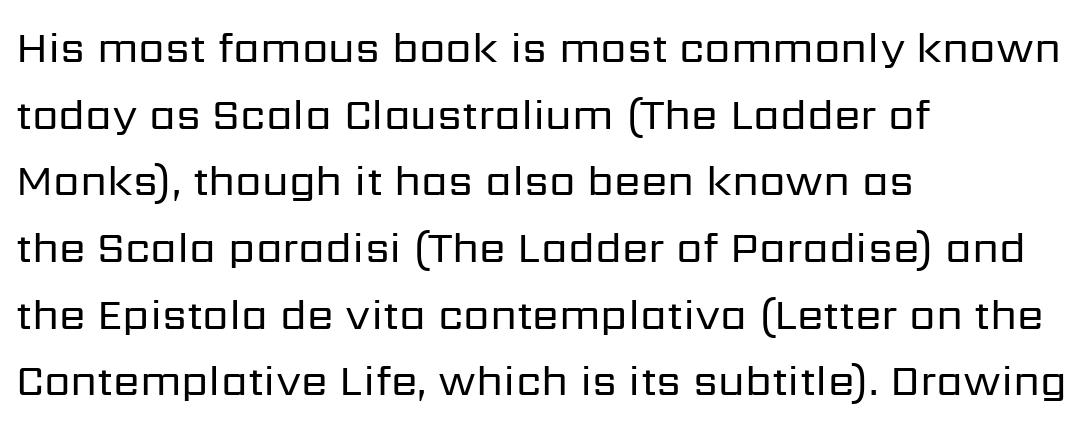
The image shows 43 px regular-weight sans-serif type, upright; set left-aligned, normal line spacing (1.55x), normal letter spacing, not underlined; low stroke contrast and a medium x-height.
